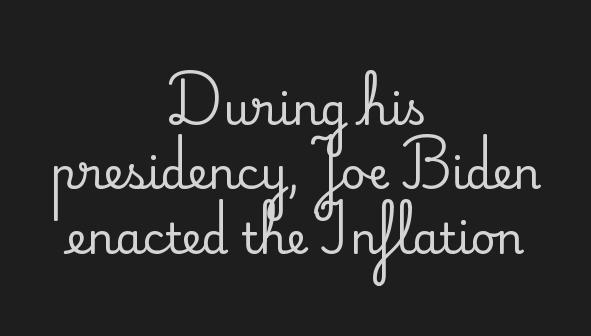
The image shows 43 px serif type, upright; set centered, normal line spacing (1.5x), normal letter spacing, not underlined; medium stroke contrast and a small x-height.
